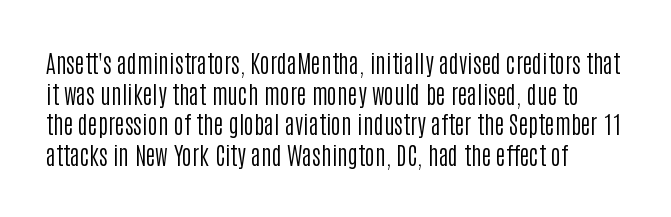
The image shows 24 px text type, upright; set normal line spacing (1.28x), normal letter spacing, not underlined.
